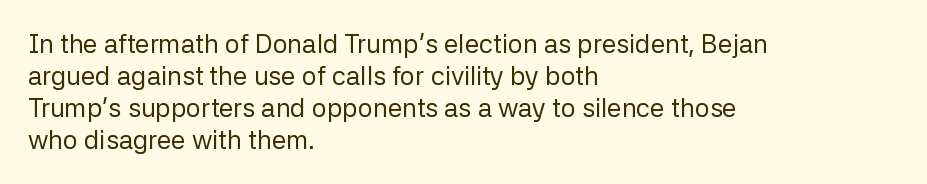
The image shows 26 px text type, upright; set left-aligned, line spacing 1.23x, normal letter spacing, not underlined.
